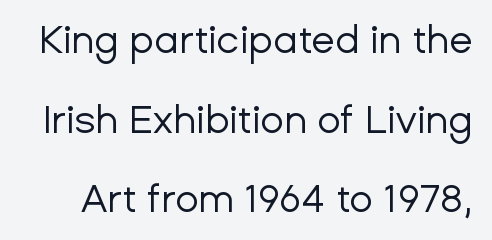
Q: Is the text bold? A: No.
Q: Is the text italic (slanted)? A: No, it is upright.
Q: Is the typeface a serif or a sans-serif typeface? A: Sans-serif.
Q: Is the text underlined? A: No.
Q: Is the spacing between letters normal or unusually wide? A: Normal.
Q: Is the spacing between lines tight, normal or loose? A: Loose.
Q: Width (condensed, normal, or wide)? A: Normal.
Q: Stroke contrast? A: Low.
Q: x-height? A: Medium.
Q: Monospaced? A: No.
